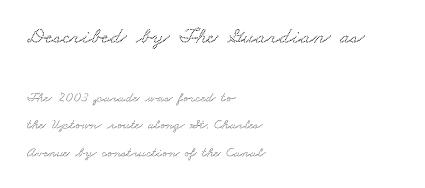
{"underline": "no", "align": "left", "line_spacing": "loose", "line_spacing_ratio": 1.97, "letter_spacing": "normal", "letter_spacing_em": 0.0, "larger_block": "first", "size_ratio": 1.64, "glyph_px": 23}
